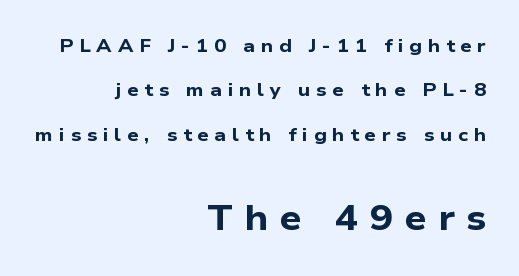
The image shows 35 px bold, wide sans-serif type; set right-aligned, loose line spacing (2.46x), unusually wide letter spacing (+0.32 em), not underlined; the second (bottom) block is 1.94x larger; low stroke contrast and a medium x-height.
